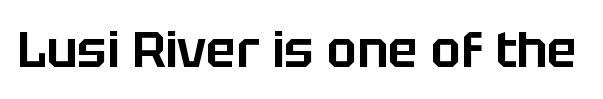
Character widths vary here, with narrow letters taking less room than wide ones. The passage shown is not underscored anywhere. Every stem runs plumb, perpendicular to the baseline. Serif or sans? Sans — the stroke terminals are bare.
